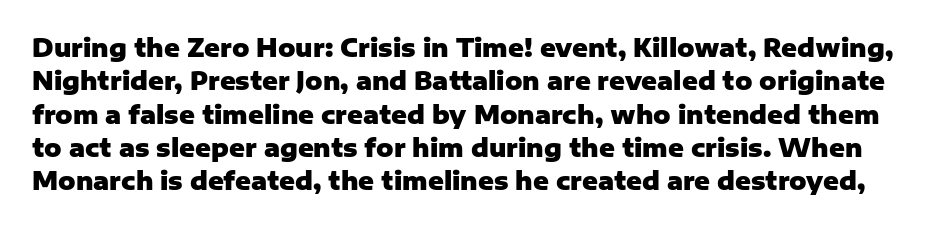
Nobody touched the tracking dial on this one. Heavy, bold letterforms. The passage shown stacks its lines at a standard gap. Italic: no, the glyphs are upright roman. The baseline area is clear.
